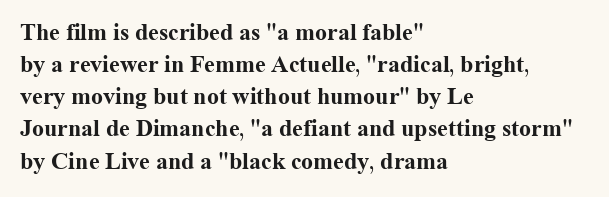
{"italic": "no", "bold": "yes", "underline": "no", "align": "left", "line_spacing": "normal", "line_spacing_ratio": 1.34, "letter_spacing": "normal", "letter_spacing_em": 0.0, "glyph_px": 24}
